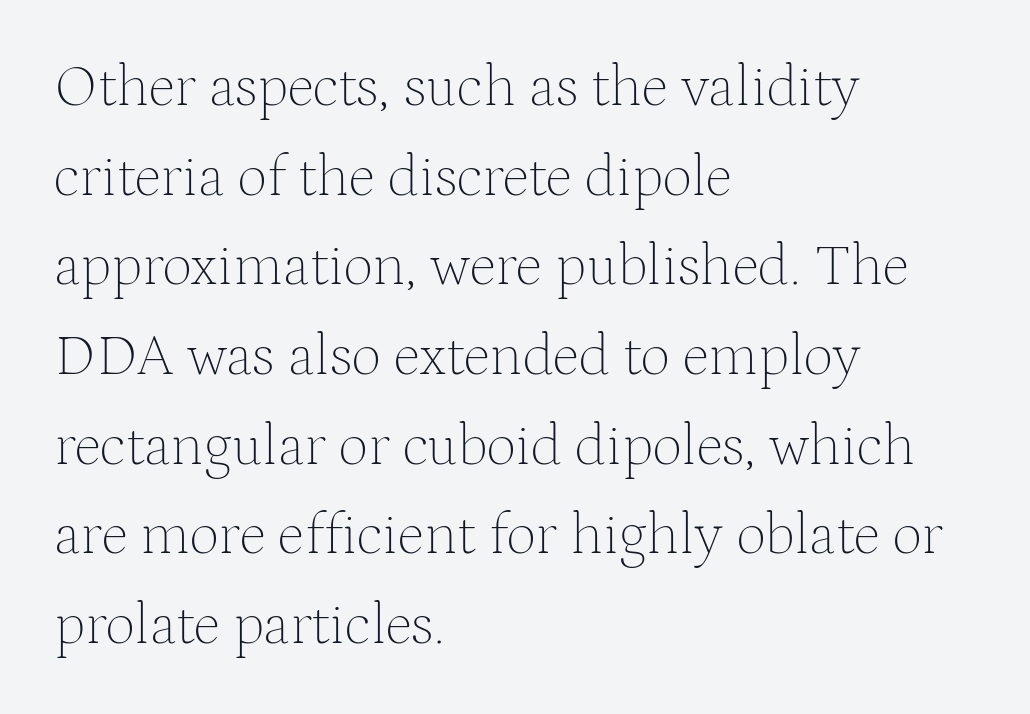
{"serif": "yes", "italic": "no", "bold": "no", "weight": "thin", "width": "normal", "stroke_contrast": "medium", "x_height": "medium", "monospaced": "no", "underline": "no", "align": "left", "line_spacing": "normal", "line_spacing_ratio": 1.52, "letter_spacing": "normal", "letter_spacing_em": 0.0, "glyph_px": 59}
